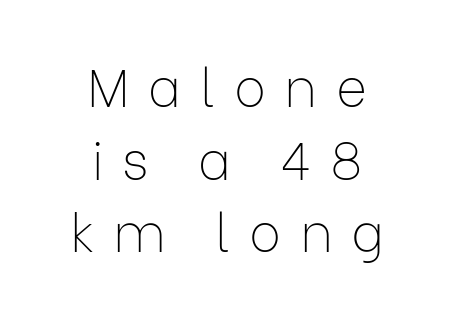
Q: Is the text bold? A: No.
Q: Is the text italic (slanted)? A: No, it is upright.
Q: Is the typeface a serif or a sans-serif typeface? A: Sans-serif.
Q: Is the text underlined? A: No.
Q: How is the paragraph aligned? A: Centered.
Q: Is the spacing between letters normal or unusually wide? A: Unusually wide.
Q: Is the spacing between lines tight, normal or loose? A: Normal.
Q: Width (condensed, normal, or wide)? A: Normal.
Q: Stroke contrast? A: Low.
Q: x-height? A: Medium.
Q: Monospaced? A: No.
